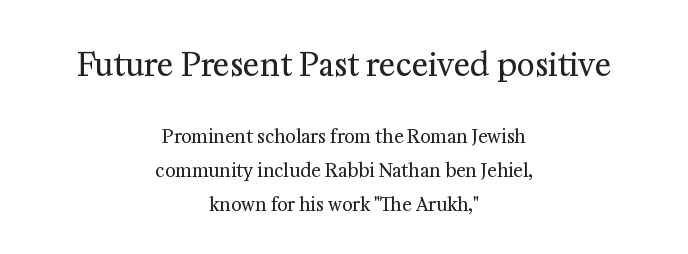
{"serif": "yes", "italic": "no", "bold": "no", "weight": "regular", "width": "normal", "stroke_contrast": "medium", "x_height": "medium", "monospaced": "no", "underline": "no", "align": "center", "line_spacing_ratio": 1.89, "letter_spacing": "normal", "letter_spacing_em": 0.0, "larger_block": "first", "size_ratio": 1.72, "glyph_px": 31}
